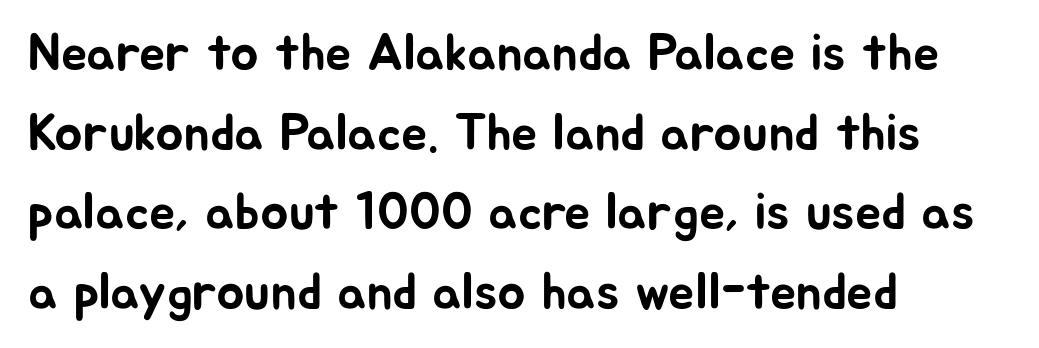
The image shows 52 px sans-serif type, upright; set left-aligned, normal line spacing (1.53x), normal letter spacing, not underlined; low stroke contrast and a medium x-height.
